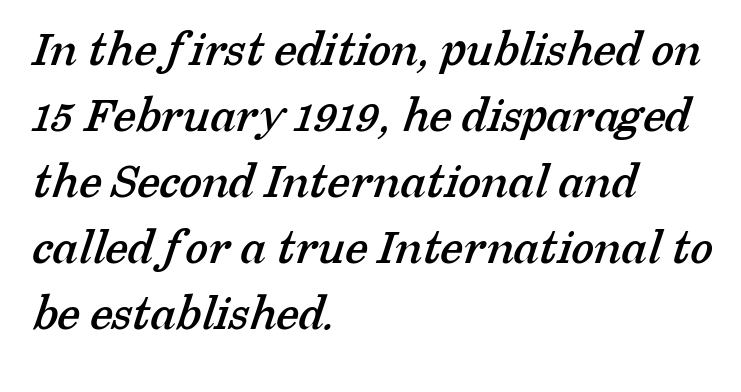
The image shows 52 px serif type; set left-aligned, normal line spacing (1.27x), normal letter spacing, not underlined; low stroke contrast and a medium x-height.
